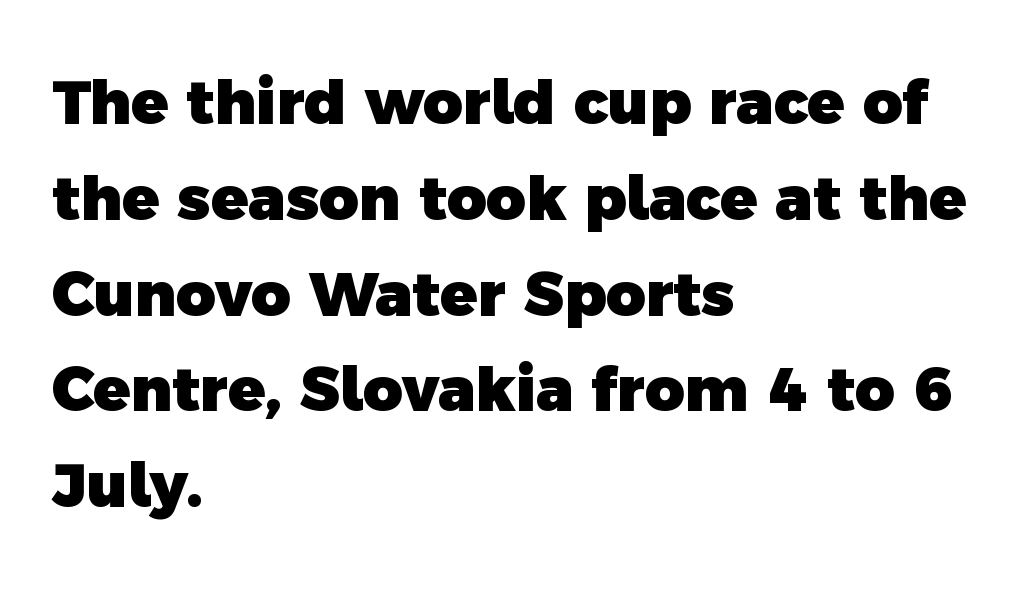
The image shows 61 px heavy sans-serif type; set left-aligned, normal line spacing (1.57x), normal letter spacing, not underlined; a medium x-height.
